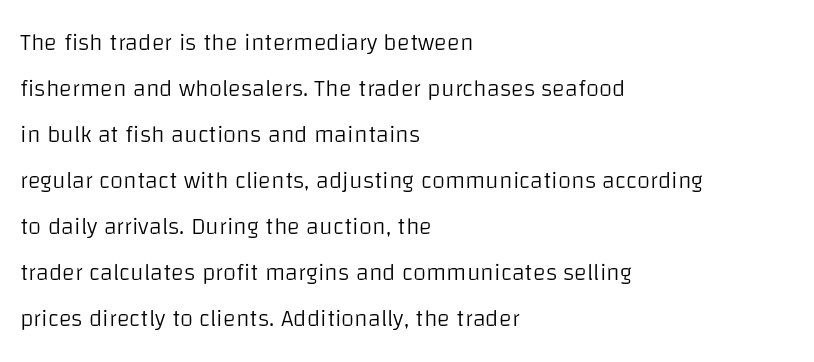
The image shows 24 px text type, upright; set left-aligned, loose line spacing (1.92x), normal letter spacing, not underlined.
